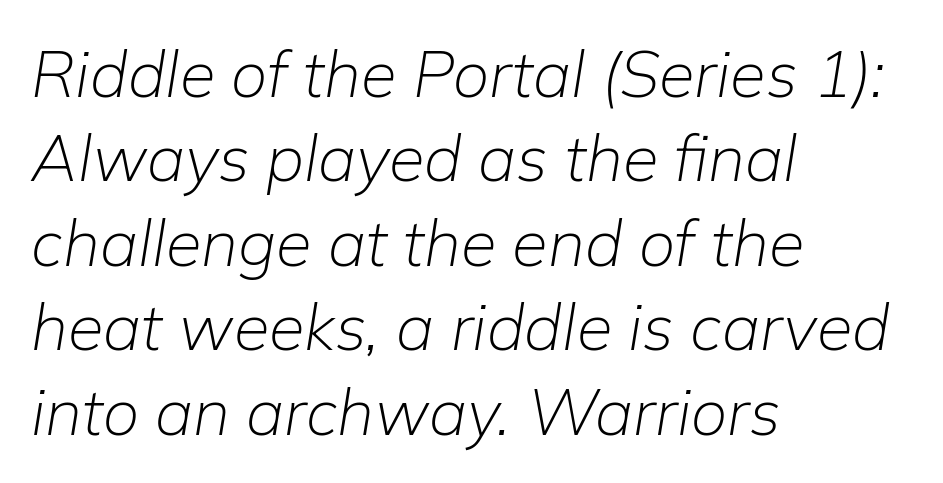
The image shows 65 px light type, italic (leaning right); set left-aligned, normal line spacing (1.3x), normal letter spacing, not underlined; low stroke contrast and a medium x-height.
